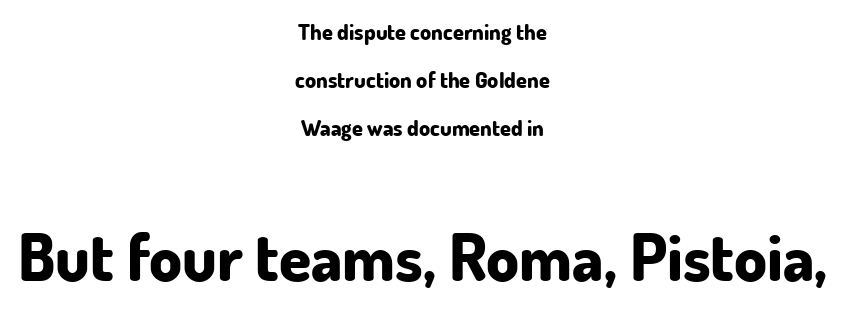
The image shows 65 px bold sans-serif type, upright; set centered, loose line spacing (2.19x), normal letter spacing, not underlined; the second (bottom) block is 2.95x larger; low stroke contrast and a small x-height.
